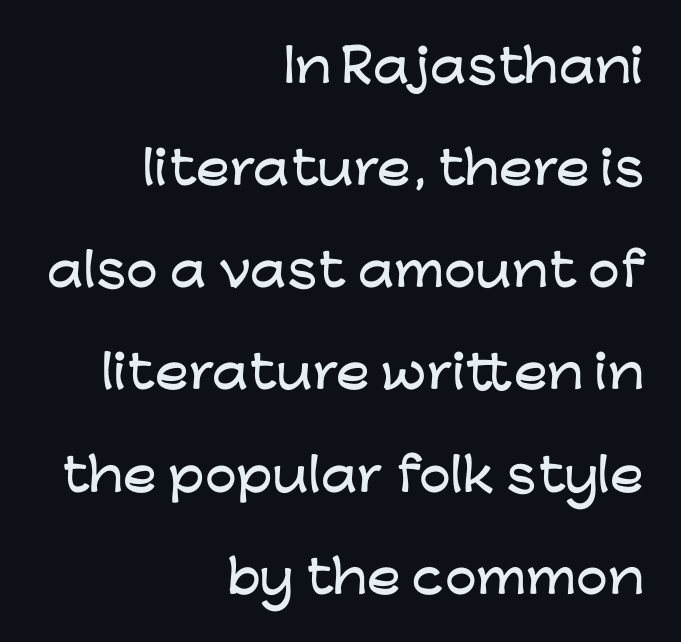
These lines are rendered in a variable-pitch font. The paragraph has a hard right edge and a soft left edge. The lettering holds an erect, upright posture throughout. Successive baselines arrive slowly, with a big drop between each.
